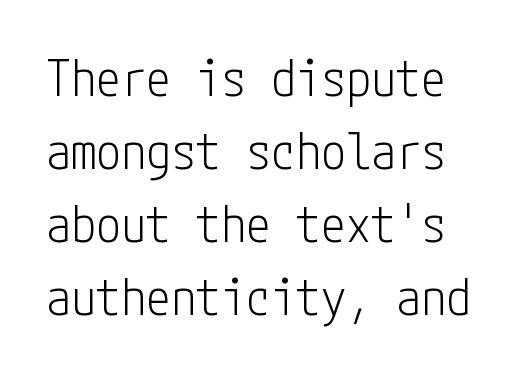
Nobody drew a line under any word here. A typesetter would call this leading conventional body-copy spacing. The font family rendered here belongs to the sans-serif group. Inter-character spacing is left at the font's built-in metrics. Stems here are at most as thick as an everyday book face. It's the straight-up-and-down kind of type.
